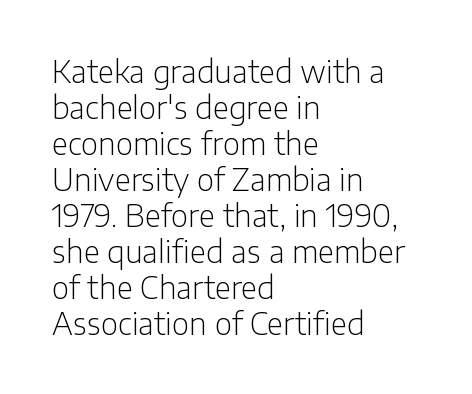
{"serif": "no", "italic": "no", "bold": "no", "weight": "light", "width": "normal", "stroke_contrast": "low", "x_height": "medium", "monospaced": "no", "underline": "no", "align": "left", "line_spacing_ratio": 1.2, "letter_spacing": "normal", "letter_spacing_em": 0.0, "glyph_px": 30}
